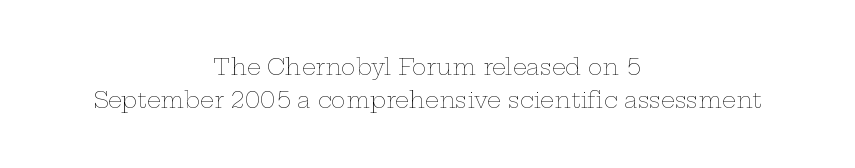
The font's upright variant was chosen for this text. The lines sit at an ordinary, default distance from one another. How are the letters spaced? Ordinarily, with no added tracking. Compared with a flush-left layout, this one balances lines on the center instead.
